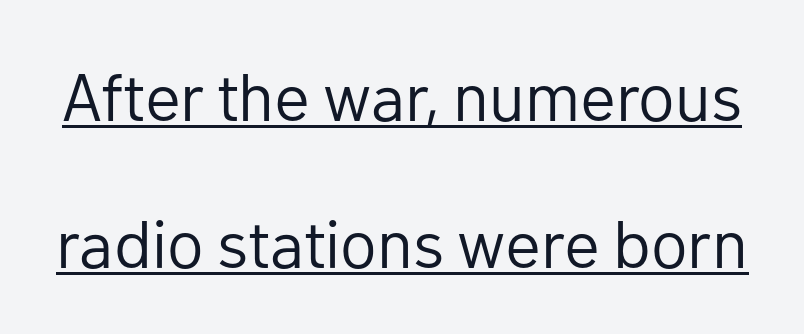
The image shows 67 px regular-weight sans-serif type, upright; set loose line spacing (2.2x), normal letter spacing, underlined; low stroke contrast and a medium x-height.
